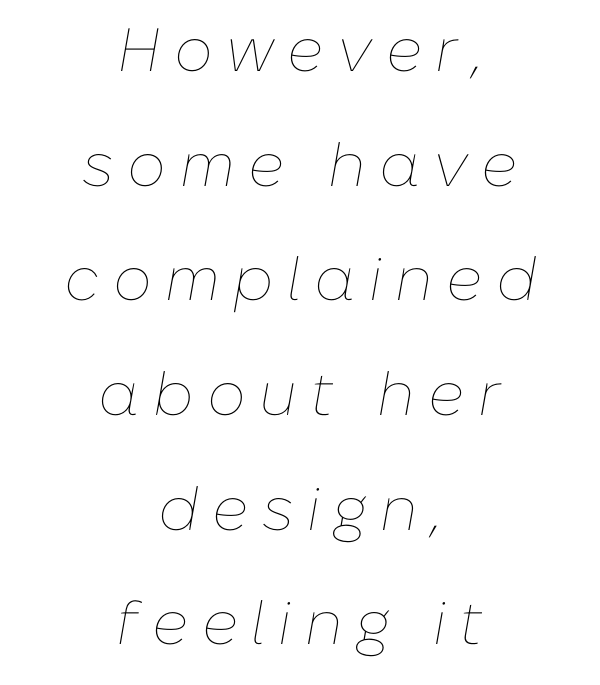
Type without underlining. Words appear elongated and porous because spacing is wide. These lines are rendered in a variable-pitch font. There's an unmistakable incline to the writing here. Short and long lines alike share a common midpoint.
